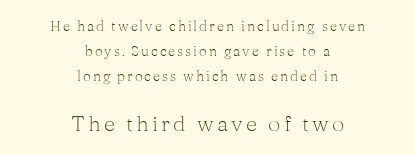
Q: Is the text bold? A: No.
Q: Is the text italic (slanted)? A: No, it is upright.
Q: Is the text underlined? A: No.
Q: How is the paragraph aligned? A: Centered.
Q: Which block of text is set in a larger size, the first (top) or the second (bottom)? A: The second (bottom) one.
